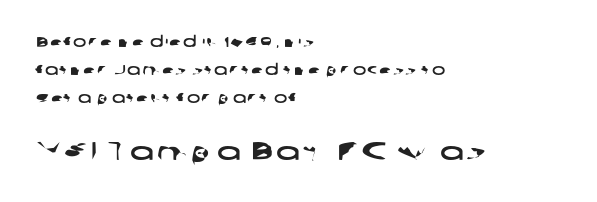
{"underline": "no", "align": "left", "line_spacing": "loose", "line_spacing_ratio": 1.99, "larger_block": "second", "size_ratio": 1.79, "glyph_px": 25}
